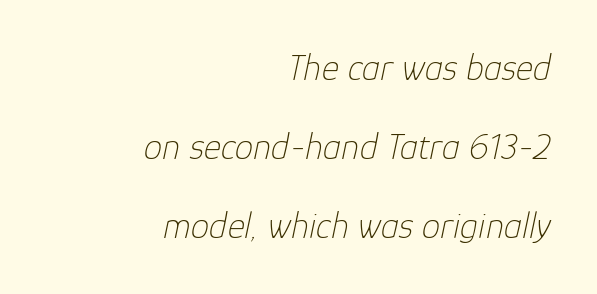
{"italic": "yes", "lean": "right", "slant_degrees": 12, "bold": "no", "weight": "thin", "width": "normal", "stroke_contrast": "low", "x_height": "medium", "monospaced": "no", "underline": "no", "align": "right", "line_spacing": "loose", "line_spacing_ratio": 2.14, "letter_spacing": "normal", "letter_spacing_em": 0.0, "glyph_px": 37}
